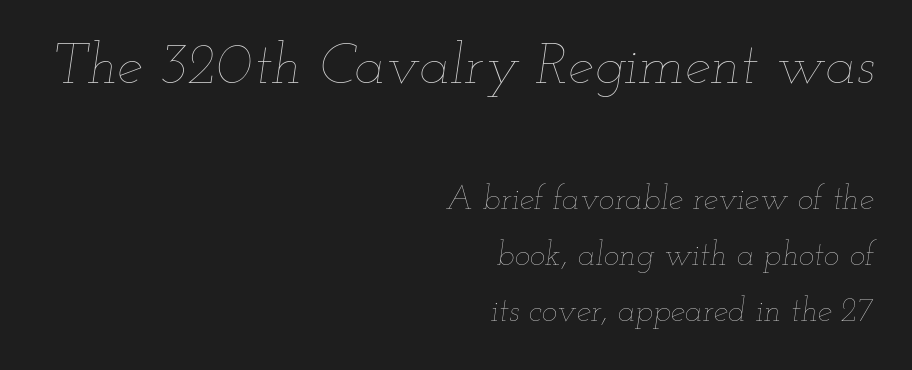
The image shows 58 px thin, wide type, italic (leaning right); set right-aligned, normal line spacing (1.7x), normal letter spacing, not underlined; the first (top) block is 1.76x larger; low stroke contrast and a small x-height.
